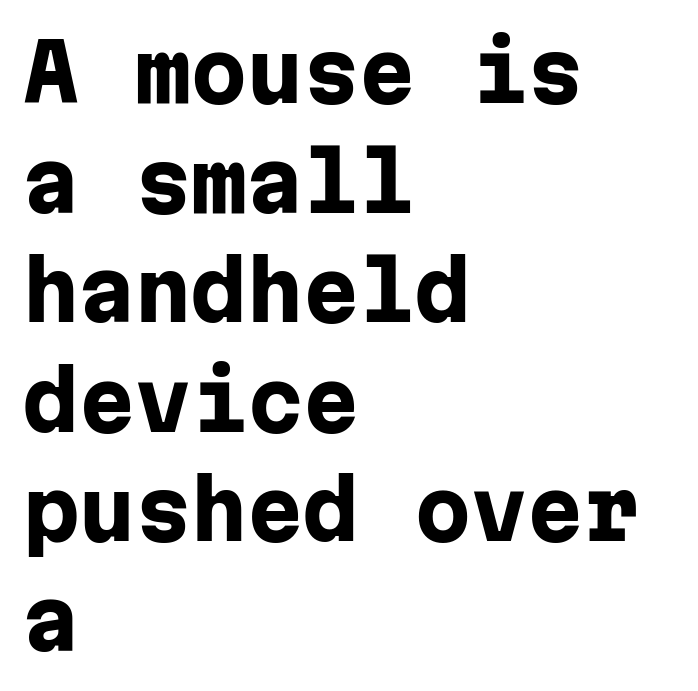
The image shows 80 px heavy sans-serif type, upright, monospaced; set left-aligned, normal line spacing (1.37x), normal letter spacing, not underlined; low stroke contrast and a medium x-height.
